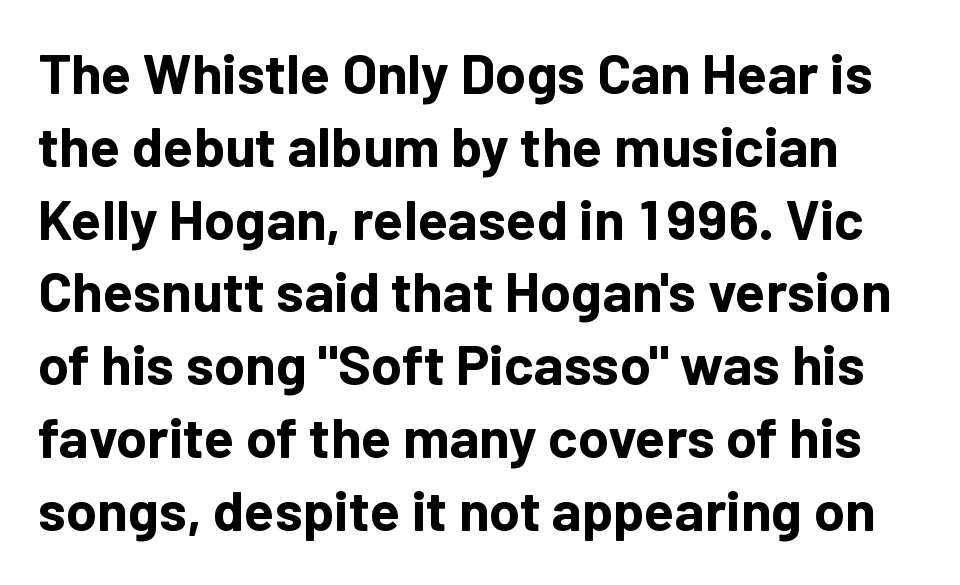
{"serif": "no", "italic": "no", "bold": "yes", "weight": "bold", "width": "normal", "stroke_contrast": "low", "x_height": "medium", "monospaced": "no", "underline": "no", "line_spacing": "normal", "line_spacing_ratio": 1.3, "letter_spacing": "normal", "letter_spacing_em": 0.0, "glyph_px": 56}
